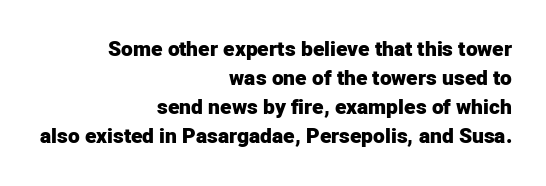
Caption: bold face, heavy strokes. These lines keep a tight, regular rhythm from letter to letter. Beneath every word, the page is bare. How would I describe the line gaps? Plain and ordinary. Each line ends at the same right margin while the left side varies.
